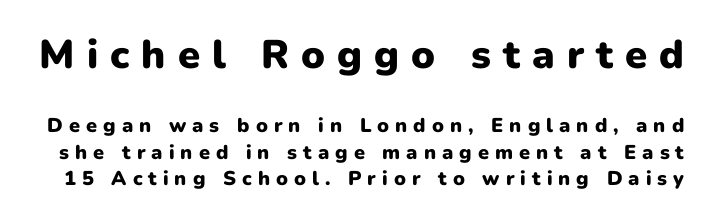
Substantial extra tracking has been applied to these lines. Type size steps down from the first block to the second. Italic: no, the glyphs are upright roman. In terms of letterform style, serifs are entirely absent. Think of a printed novel: that variable character pitch is what you see here. Typographic density is high because the face is bold.
